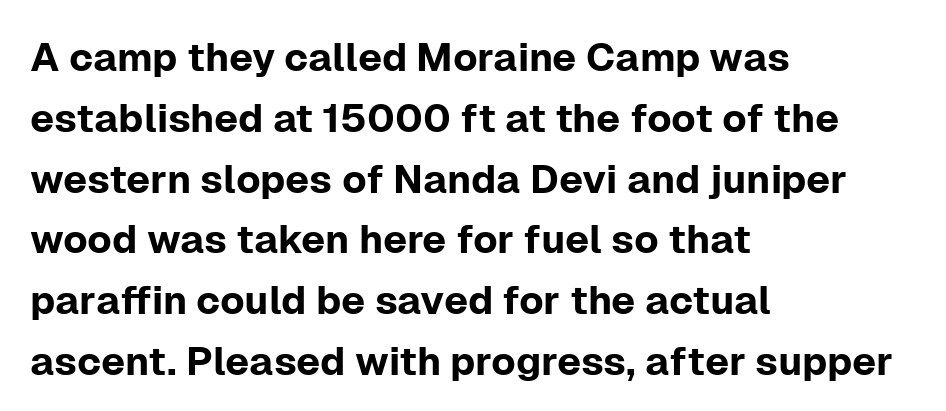
{"serif": "no", "italic": "no", "width": "normal", "stroke_contrast": "low", "x_height": "medium", "monospaced": "no", "underline": "no", "align": "left", "line_spacing": "normal", "line_spacing_ratio": 1.52, "letter_spacing": "normal", "letter_spacing_em": 0.0, "glyph_px": 40}
